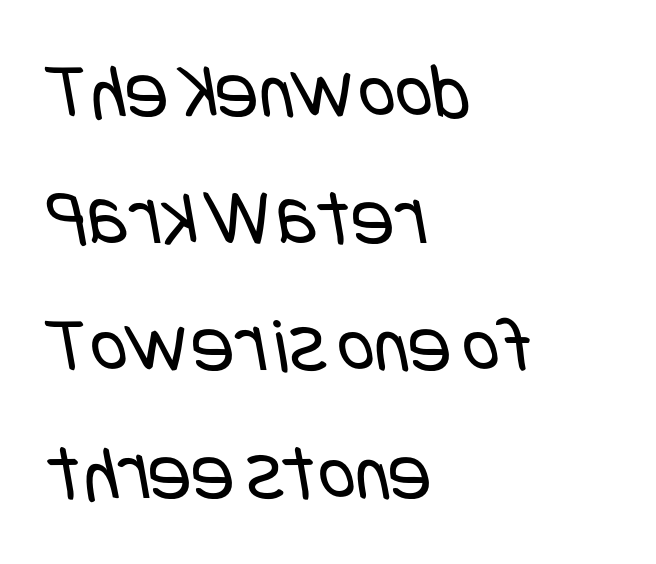
Rule under the text: the space is simply empty. Nobody touched the tracking dial on this one. The line-height multiplier appears to be the usual default. Caption: multi-line text, flush left, ragged right. Think standard paragraph weight, or any step lighter than that.
